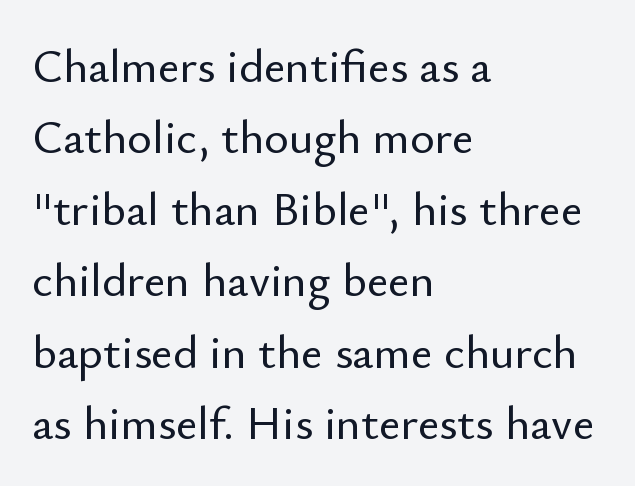
The image shows 47 px sans-serif type, upright; set left-aligned, normal line spacing (1.52x), normal letter spacing, not underlined; low stroke contrast and a small x-height.
